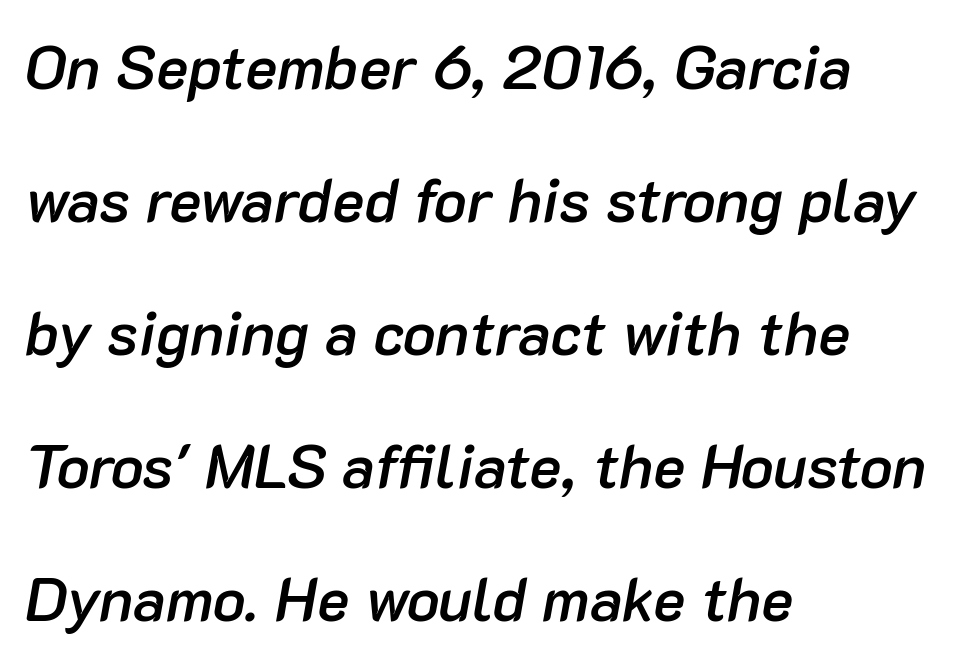
The image shows 61 px semibold type, italic (leaning right); set left-aligned, loose line spacing (2.18x), normal letter spacing, not underlined; low stroke contrast and a medium x-height.
